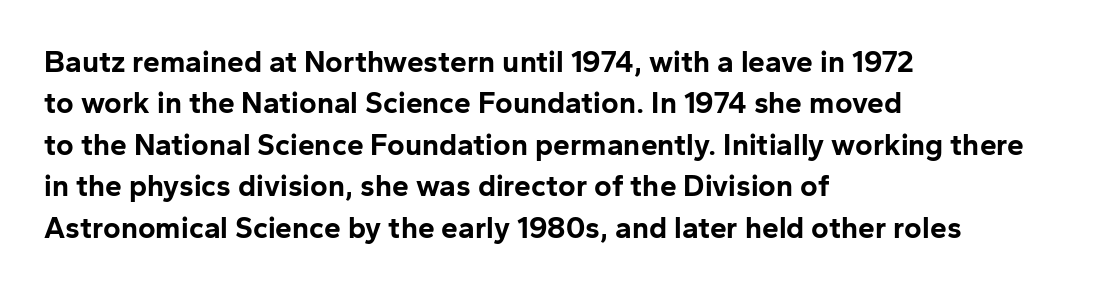
A full-strength bold gives these letters their thick strokes. Caption: standard tracking, unaltered. Every stem runs plumb, perpendicular to the baseline. The space beneath each line is pristine and unruled.
